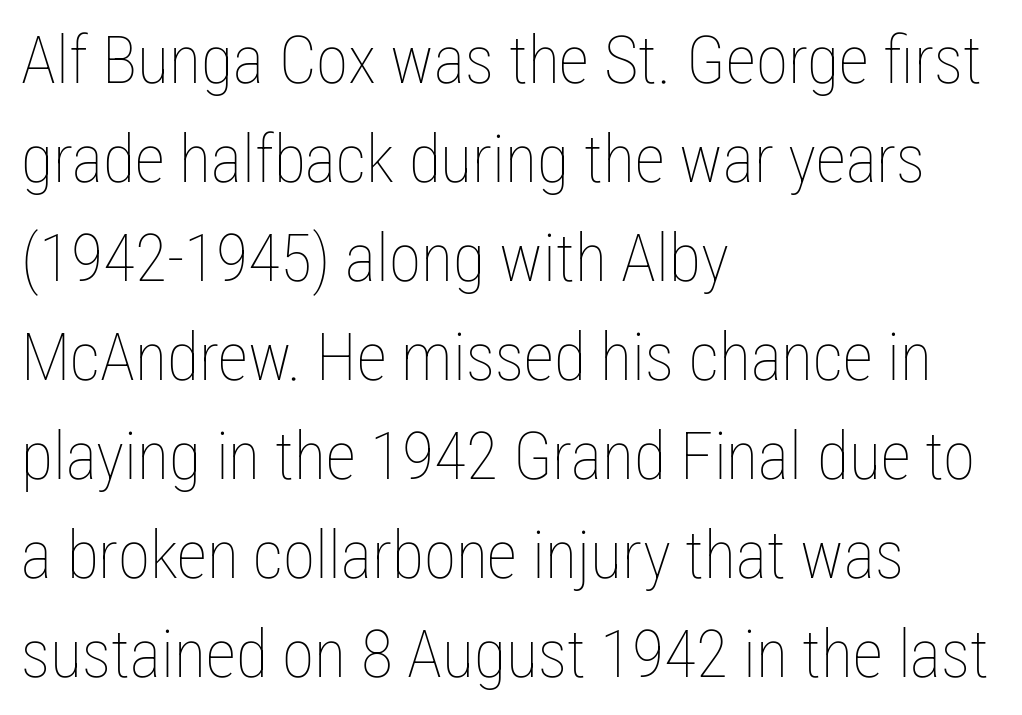
Q: Is the text bold? A: No.
Q: Is the text italic (slanted)? A: No, it is upright.
Q: Is the text underlined? A: No.
Q: How is the paragraph aligned? A: Left-aligned.
Q: Is the spacing between letters normal or unusually wide? A: Normal.
Q: Is the spacing between lines tight, normal or loose? A: Normal.
Q: Width (condensed, normal, or wide)? A: Condensed.
Q: Stroke contrast? A: Low.
Q: x-height? A: Medium.
Q: Monospaced? A: No.
